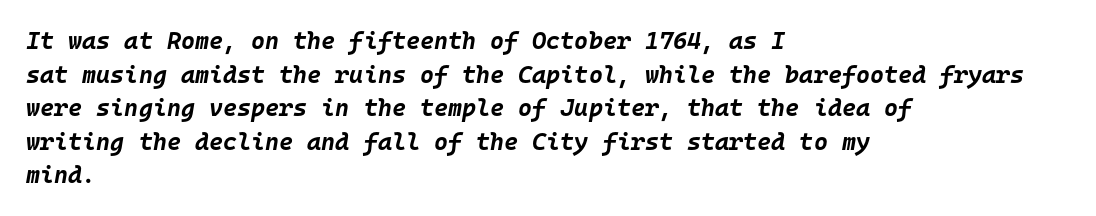
The gap between lines stays unmarked. A dark, heavy texture on the line: the type is bold. These lines are set flush left with a ragged right edge. Is the type slanted? Yes — the strokes lean at a clear angle.
